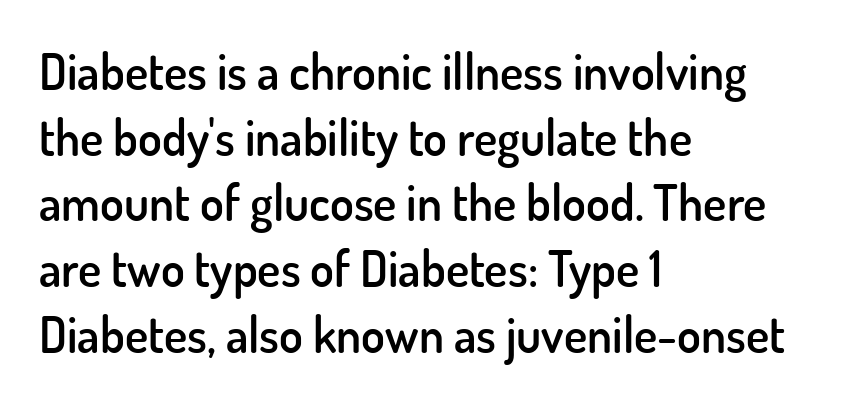
{"serif": "no", "italic": "no", "bold": "semi", "weight": "semibold", "width": "normal", "stroke_contrast": "low", "x_height": "small", "monospaced": "no", "underline": "no", "align": "left", "line_spacing": "normal", "line_spacing_ratio": 1.34, "letter_spacing": "normal", "letter_spacing_em": 0.0, "glyph_px": 49}
